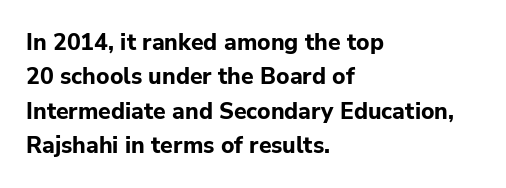
The image shows 23 px bold type, upright; set left-aligned, normal line spacing (1.49x), normal letter spacing, not underlined.
